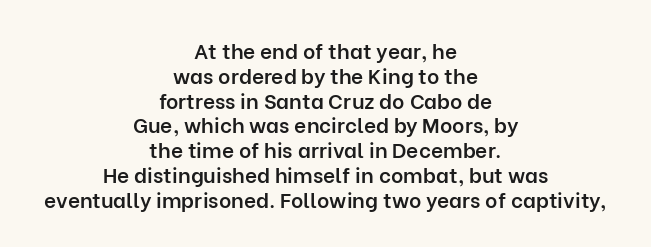
Q: Is the text bold? A: Semi-bold.
Q: Is the text italic (slanted)? A: No, it is upright.
Q: Is the text underlined? A: No.
Q: How is the paragraph aligned? A: Centered.
Q: Is the spacing between letters normal or unusually wide? A: Normal.
